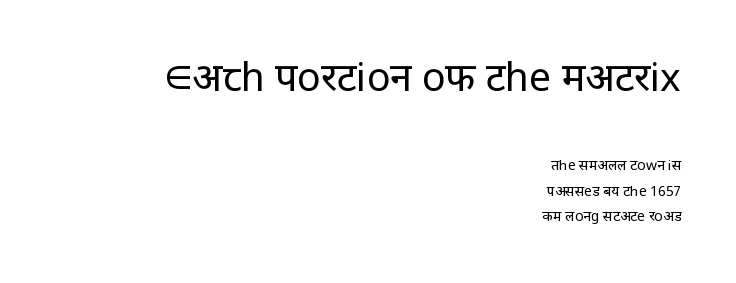
The image shows 39 px regular-weight sans-serif type, upright; set right-aligned, line spacing 1.82x, normal letter spacing, not underlined; the first (top) block is 2.79x larger; low stroke contrast and a large x-height.
